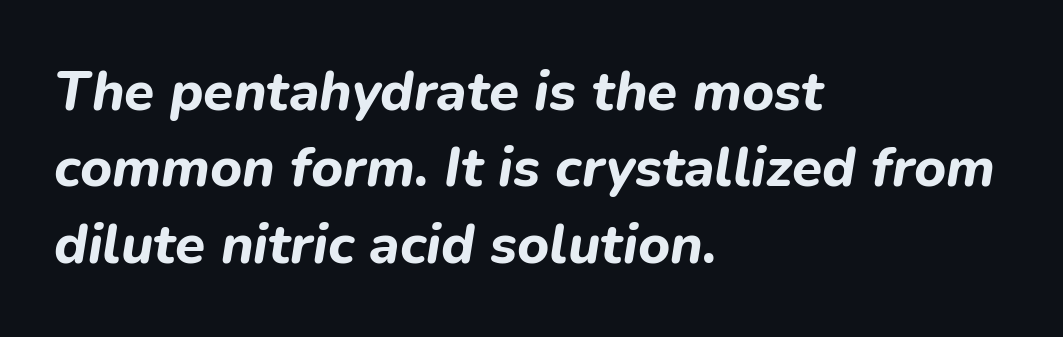
{"italic": "yes", "lean": "right", "slant_degrees": 9, "bold": "yes", "weight": "bold", "width": "normal", "stroke_contrast": "low", "x_height": "medium", "monospaced": "no", "underline": "no", "align": "left", "line_spacing": "normal", "line_spacing_ratio": 1.39, "letter_spacing": "normal", "letter_spacing_em": 0.0, "glyph_px": 55}
